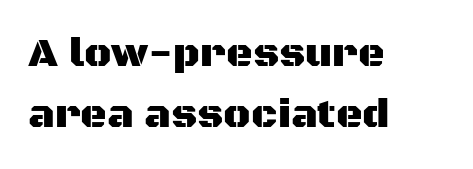
The image shows 41 px sans-serif type, upright; set left-aligned, normal line spacing (1.48x), normal letter spacing, not underlined; medium stroke contrast and a large x-height.
